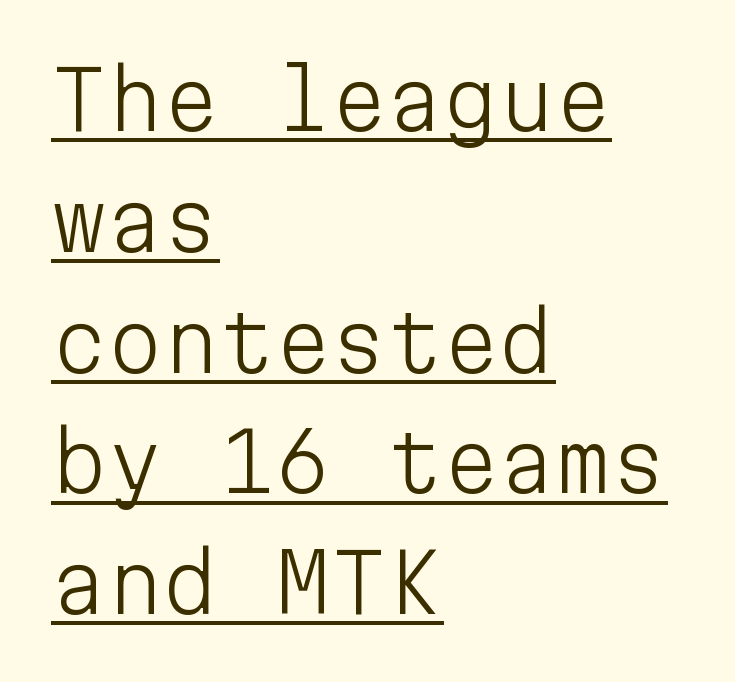
{"serif": "no", "italic": "no", "bold": "no", "weight": "light", "width": "normal", "stroke_contrast": "low", "x_height": "medium", "monospaced": "yes", "underline": "yes", "align": "left", "line_spacing": "normal", "line_spacing_ratio": 1.51, "letter_spacing": "normal", "letter_spacing_em": 0.0, "glyph_px": 80}
